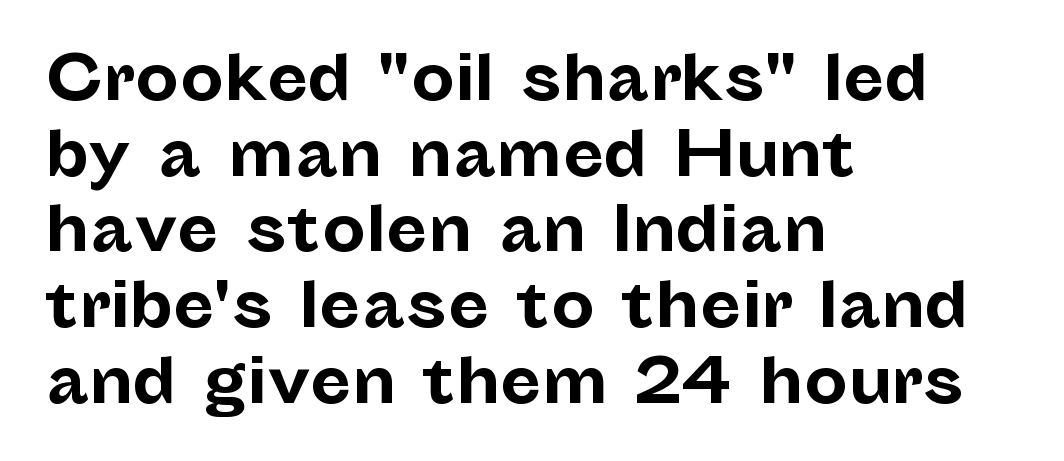
Short note: letters normally spaced. Rule under the text: the space is simply empty. The lettering stays uniformly vertical, giving the passage a roman look. Alignment: flush left. Heavy-handed strokes throughout: this text is bold.
